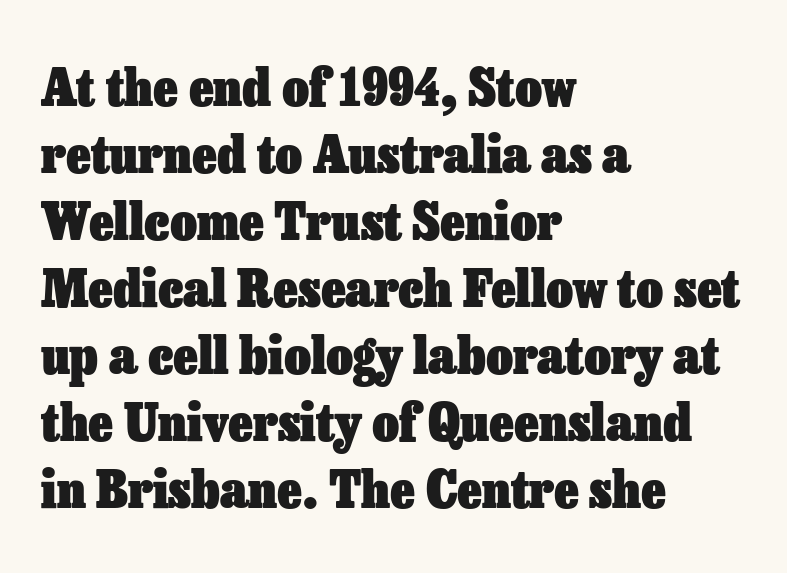
{"italic": "no", "bold": "yes", "weight": "heavy", "width": "normal", "stroke_contrast": "low", "x_height": "medium", "monospaced": "no", "underline": "no", "align": "left", "line_spacing": "normal", "line_spacing_ratio": 1.29, "letter_spacing": "normal", "letter_spacing_em": 0.0, "glyph_px": 52}
